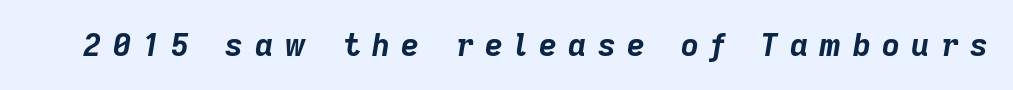
The image shows 31 px bold type, italic (leaning right); set unusually wide letter spacing (+0.37 em), not underlined; low stroke contrast and a medium x-height.
